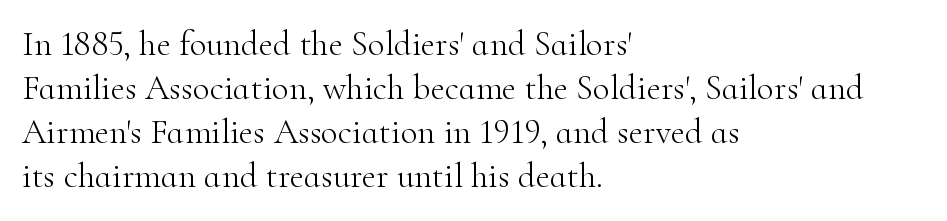
The image shows 35 px light serif type, upright; set left-aligned, normal line spacing (1.26x), normal letter spacing, not underlined; high stroke contrast and a small x-height.
